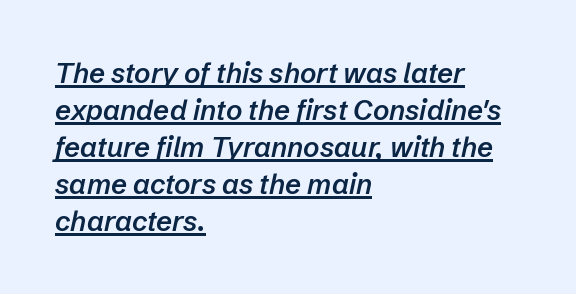
Q: Is the text bold? A: Semi-bold.
Q: Is the text italic (slanted)? A: Yes, it leans right by about 12 degrees.
Q: Is the text underlined? A: Yes.
Q: How is the paragraph aligned? A: Left-aligned.
Q: Is the spacing between letters normal or unusually wide? A: Normal.
Q: Is the spacing between lines tight, normal or loose? A: Normal.
Q: Width (condensed, normal, or wide)? A: Normal.
Q: Stroke contrast? A: Low.
Q: x-height? A: Medium.
Q: Monospaced? A: No.
